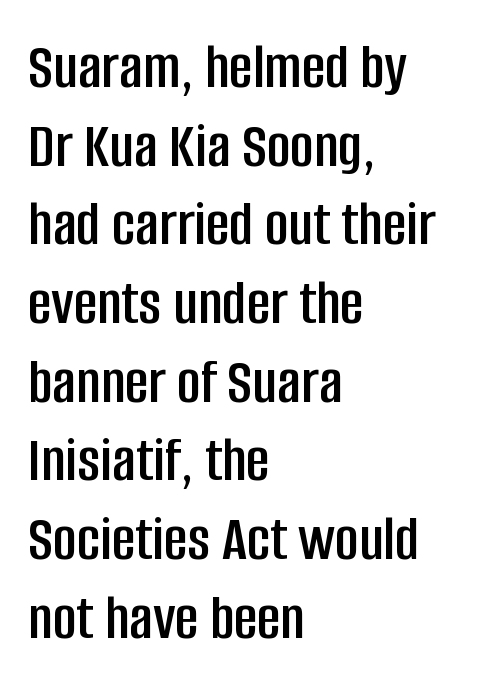
Q: Is the text italic (slanted)? A: No, it is upright.
Q: Is the typeface a serif or a sans-serif typeface? A: Sans-serif.
Q: Is the text underlined? A: No.
Q: How is the paragraph aligned? A: Left-aligned.
Q: Is the spacing between letters normal or unusually wide? A: Normal.
Q: Width (condensed, normal, or wide)? A: Condensed.
Q: Stroke contrast? A: Low.
Q: x-height? A: Large.
Q: Monospaced? A: No.
